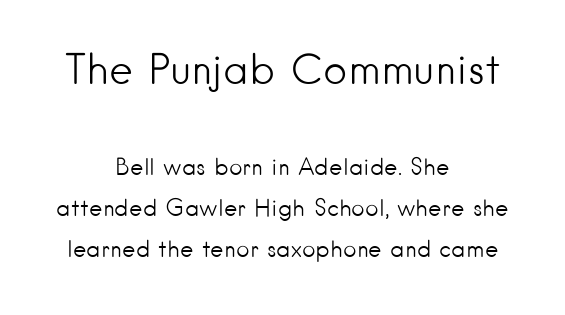
Just letters on the line, the space beneath them empty. A typesetter would call this proportional, since set widths differ per character. The compositor balanced each line on the midline. No heavy texture on the line: the type isn't bold. Does the bottom block carry the larger type? No, the top block does.
